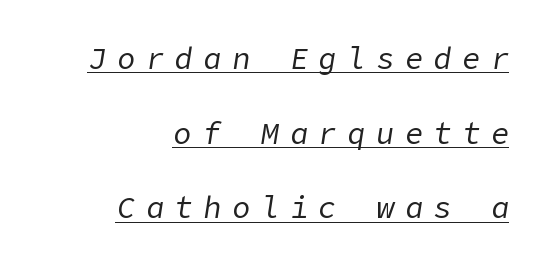
{"italic": "yes", "lean": "right", "slant_degrees": 9, "bold": "no", "weight": "regular", "width": "normal", "stroke_contrast": "low", "x_height": "medium", "underline": "yes", "align": "right", "line_spacing": "loose", "line_spacing_ratio": 2.49, "letter_spacing": "wide", "letter_spacing_em": 0.36, "glyph_px": 30}
